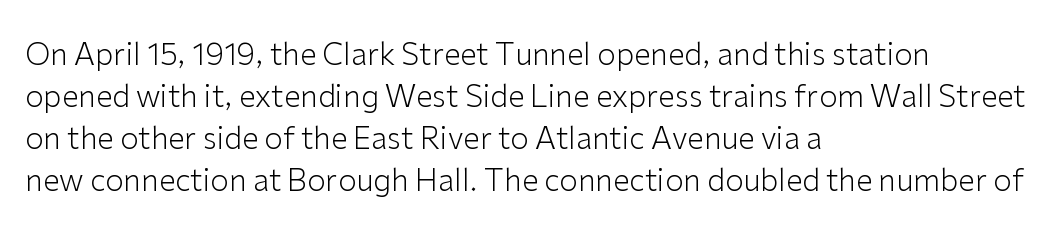
Q: Is the text bold? A: No.
Q: Is the text italic (slanted)? A: No, it is upright.
Q: Is the typeface a serif or a sans-serif typeface? A: Sans-serif.
Q: Is the text underlined? A: No.
Q: How is the paragraph aligned? A: Left-aligned.
Q: Is the spacing between letters normal or unusually wide? A: Normal.
Q: Is the spacing between lines tight, normal or loose? A: Normal.
Q: Width (condensed, normal, or wide)? A: Normal.
Q: Stroke contrast? A: Low.
Q: x-height? A: Medium.
Q: Monospaced? A: No.
